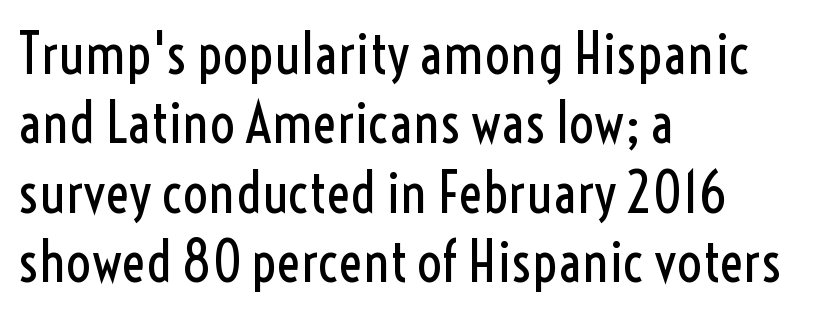
Q: Is the text bold? A: No.
Q: Is the text italic (slanted)? A: No, it is upright.
Q: Is the typeface a serif or a sans-serif typeface? A: Sans-serif.
Q: Is the text underlined? A: No.
Q: How is the paragraph aligned? A: Left-aligned.
Q: Is the spacing between letters normal or unusually wide? A: Normal.
Q: Width (condensed, normal, or wide)? A: Condensed.
Q: x-height? A: Medium.
Q: Monospaced? A: No.
